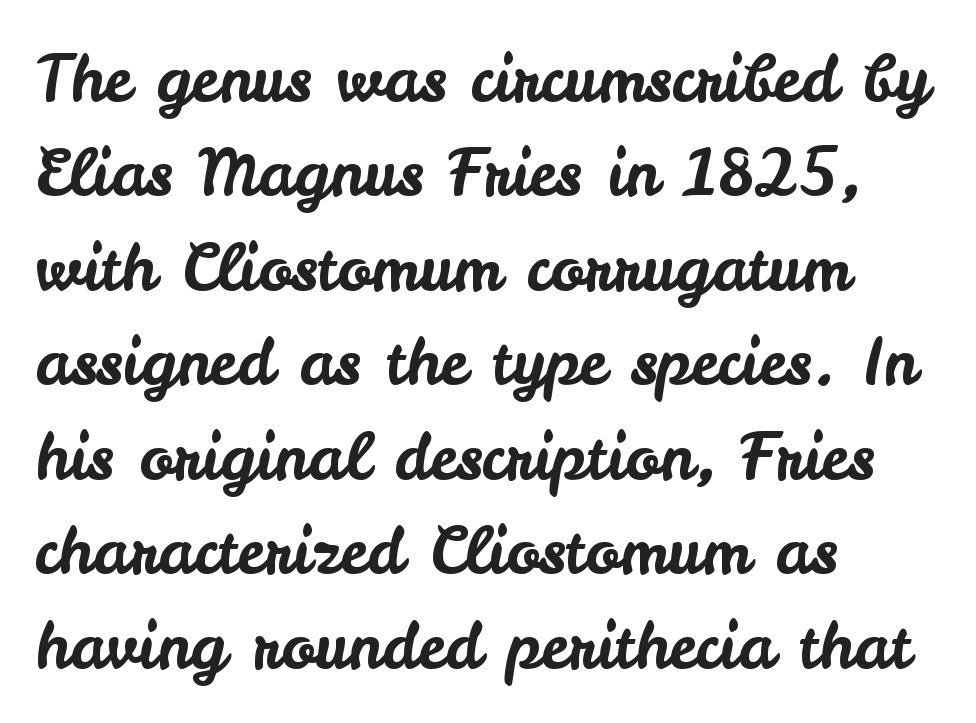
The image shows 63 px sans-serif type; set left-aligned, normal line spacing (1.5x), normal letter spacing, not underlined; low stroke contrast and a small x-height.
